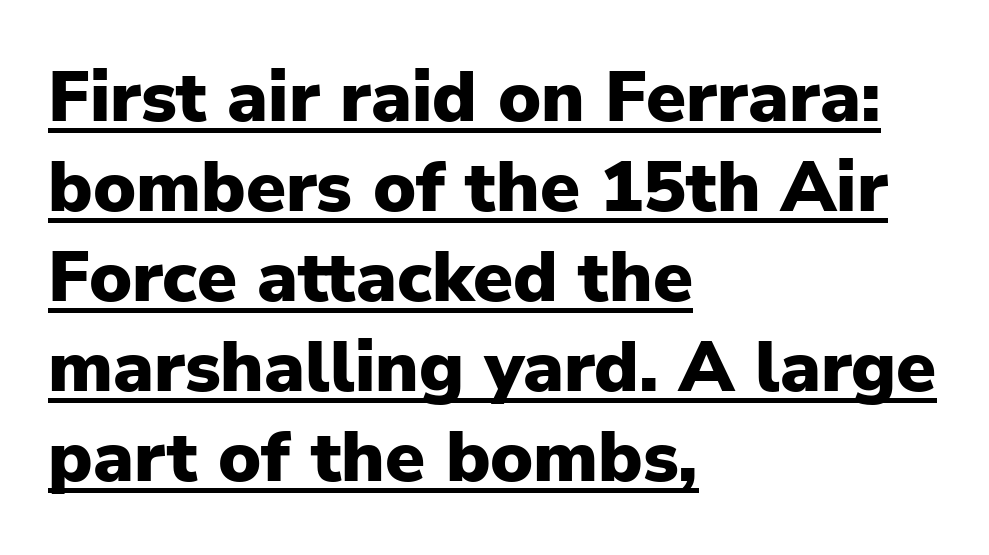
{"serif": "no", "italic": "no", "bold": "yes", "weight": "heavy", "width": "normal", "stroke_contrast": "low", "x_height": "medium", "monospaced": "no", "underline": "yes", "align": "left", "line_spacing": "normal", "line_spacing_ratio": 1.25, "letter_spacing": "normal", "letter_spacing_em": 0.0, "glyph_px": 72}
